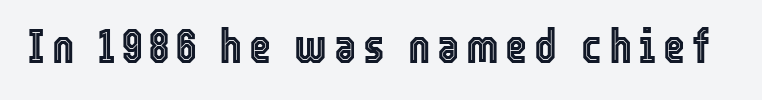
Q: Is the text italic (slanted)? A: No, it is upright.
Q: Is the text underlined? A: No.
Q: Width (condensed, normal, or wide)? A: Condensed.
Q: x-height? A: Medium.
Q: Monospaced? A: No.
